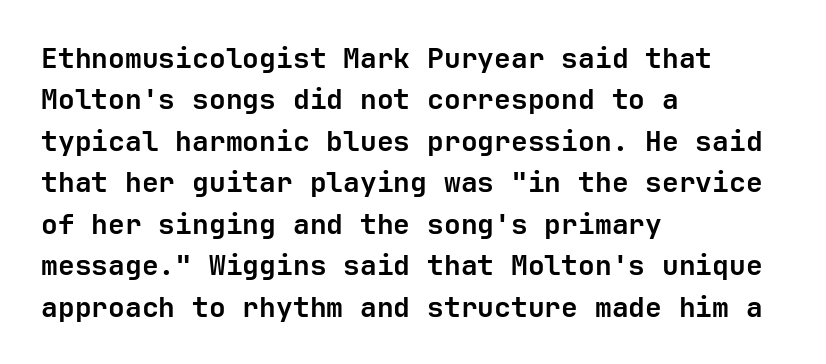
Q: Is the text bold? A: Yes.
Q: Is the text italic (slanted)? A: No, it is upright.
Q: Is the typeface a serif or a sans-serif typeface? A: Sans-serif.
Q: Is the text underlined? A: No.
Q: How is the paragraph aligned? A: Left-aligned.
Q: Is the spacing between letters normal or unusually wide? A: Normal.
Q: Is the spacing between lines tight, normal or loose? A: Normal.
Q: Width (condensed, normal, or wide)? A: Normal.
Q: Stroke contrast? A: Low.
Q: x-height? A: Medium.
